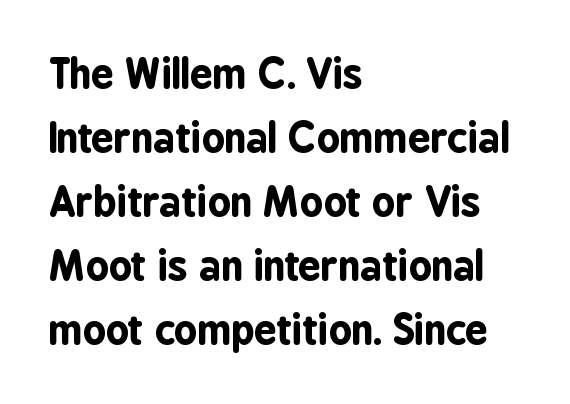
Q: Is the text bold? A: Yes.
Q: Is the text italic (slanted)? A: No, it is upright.
Q: Is the typeface a serif or a sans-serif typeface? A: Sans-serif.
Q: Is the text underlined? A: No.
Q: How is the paragraph aligned? A: Left-aligned.
Q: Is the spacing between letters normal or unusually wide? A: Normal.
Q: Is the spacing between lines tight, normal or loose? A: Normal.
Q: Width (condensed, normal, or wide)? A: Condensed.
Q: Stroke contrast? A: Low.
Q: x-height? A: Medium.
Q: Monospaced? A: No.
